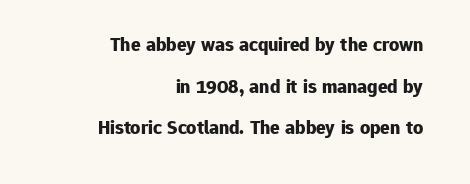
{"italic": "no", "bold": "yes", "underline": "no", "align": "right", "line_spacing": "loose", "line_spacing_ratio": 2.08, "letter_spacing": "normal", "letter_spacing_em": 0.0, "glyph_px": 20}
